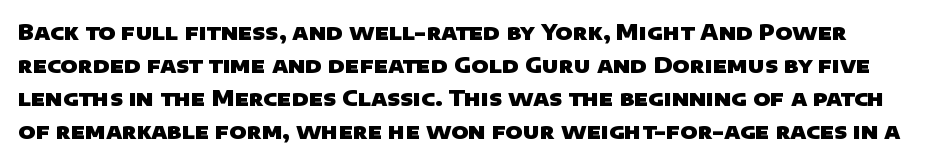
{"bold": "yes", "underline": "no", "line_spacing": "normal", "line_spacing_ratio": 1.57, "letter_spacing": "normal", "letter_spacing_em": 0.0, "glyph_px": 21}
